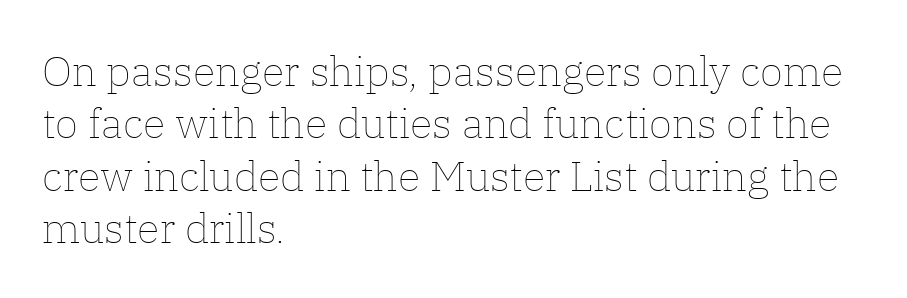
{"italic": "no", "bold": "no", "weight": "thin", "width": "normal", "stroke_contrast": "low", "x_height": "medium", "monospaced": "no", "underline": "no", "align": "left", "line_spacing": "normal", "line_spacing_ratio": 1.25, "letter_spacing": "normal", "letter_spacing_em": 0.0, "glyph_px": 42}
